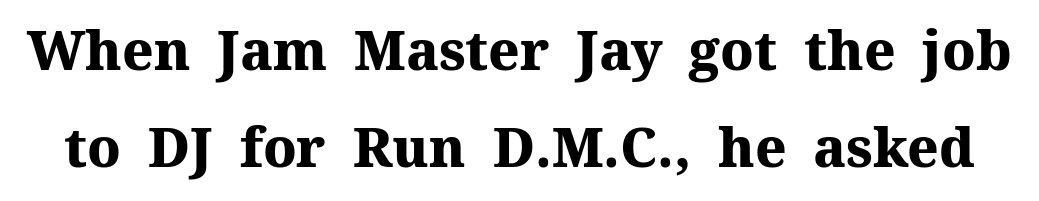
The image shows 54 px heavy serif type, upright; set line spacing 1.8x, normal letter spacing, not underlined; medium stroke contrast and a medium x-height.
